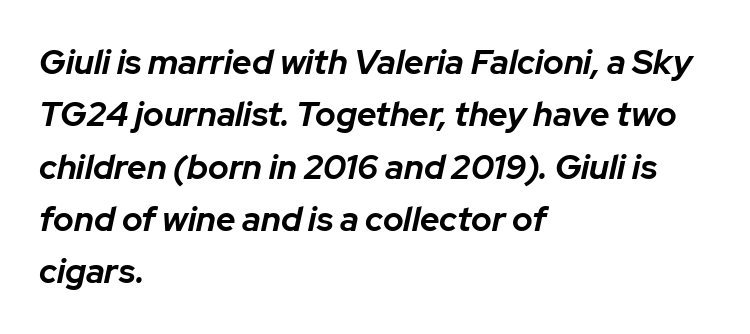
Q: Is the text bold? A: Yes.
Q: Is the text italic (slanted)? A: Yes, it leans right by about 12 degrees.
Q: Is the text underlined? A: No.
Q: How is the paragraph aligned? A: Left-aligned.
Q: Is the spacing between letters normal or unusually wide? A: Normal.
Q: Is the spacing between lines tight, normal or loose? A: Normal.
Q: Width (condensed, normal, or wide)? A: Normal.
Q: Stroke contrast? A: Low.
Q: x-height? A: Medium.
Q: Monospaced? A: No.
